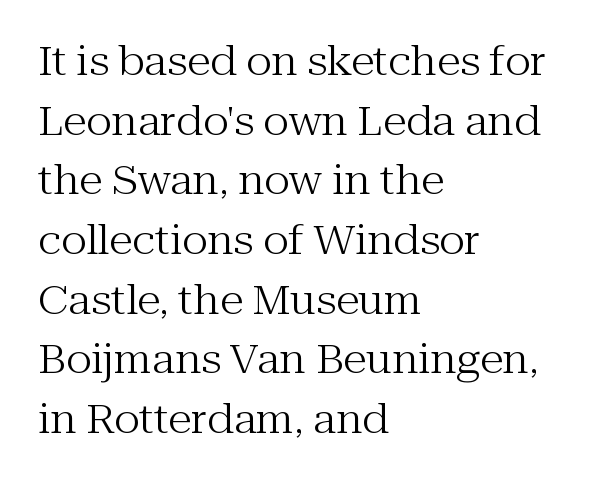
The foot of each line stays bare and open. The font is comparable to plain body text, perhaps lighter. Is this a fixed-width face? No — the glyphs have proportional, varying widths. The rendering anchors every line to the left-hand side. The letterforms sit shoulder to shoulder at normal distance.
